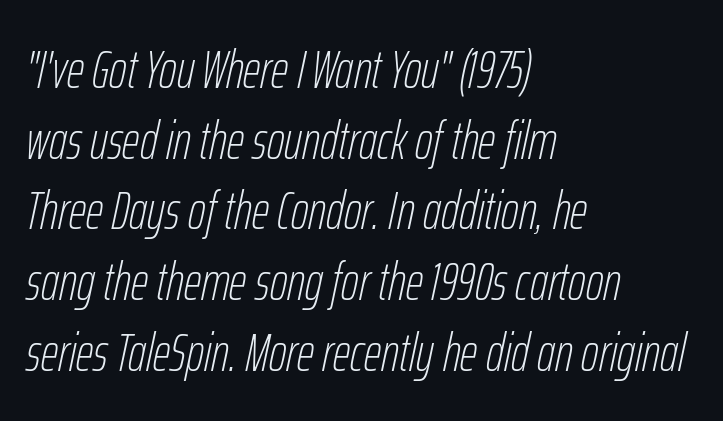
The typesetter chose a ragged-right arrangement here. When letters slant like this, we call the style italic. Summary of vertical rhythm: regular, with standard interline spacing. The zone under the glyphs is completely vacant. These lines are rendered in a variable-pitch font.
